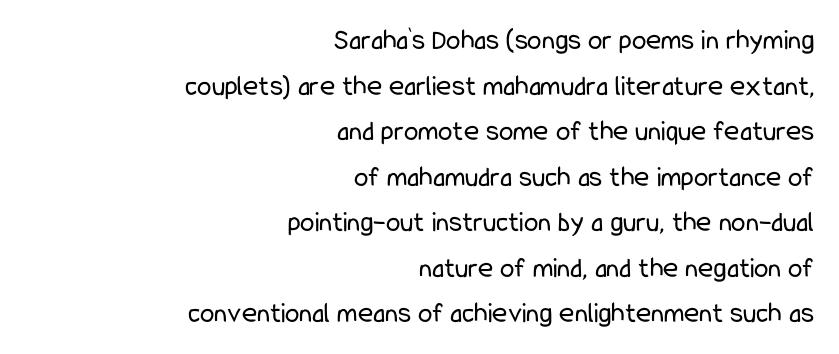
{"serif": "no", "italic": "no", "bold": "no", "weight": "regular", "width": "condensed", "stroke_contrast": "low", "x_height": "medium", "monospaced": "no", "underline": "no", "align": "right", "line_spacing": "normal", "line_spacing_ratio": 1.57, "letter_spacing": "normal", "letter_spacing_em": 0.0, "glyph_px": 29}
